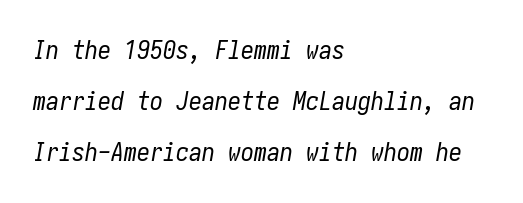
The space between consecutive lines is lavish. Stroke mass is kept to a normal reading level or below. In terms of posture, this sample is oblique. This rendering leaves character spacing at its baseline value. Any mark beneath the type? The region is blank.
